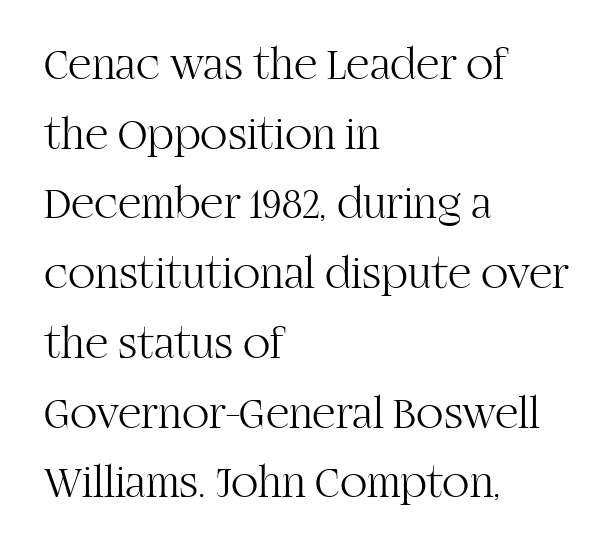
The image shows 45 px light serif type, upright; set left-aligned, normal line spacing (1.55x), normal letter spacing, not underlined; high stroke contrast and a large x-height.
